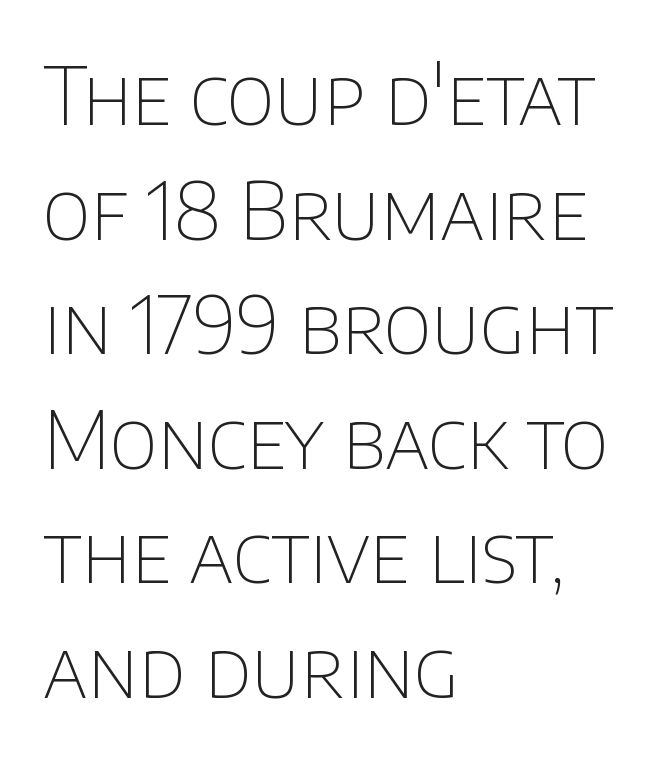
Q: Is the text bold? A: No.
Q: Is the text italic (slanted)? A: No, it is upright.
Q: Is the typeface a serif or a sans-serif typeface? A: Sans-serif.
Q: Is the text underlined? A: No.
Q: How is the paragraph aligned? A: Left-aligned.
Q: Is the spacing between letters normal or unusually wide? A: Normal.
Q: Is the spacing between lines tight, normal or loose? A: Normal.
Q: Width (condensed, normal, or wide)? A: Normal.
Q: Stroke contrast? A: Low.
Q: x-height? A: Large.
Q: Monospaced? A: No.
